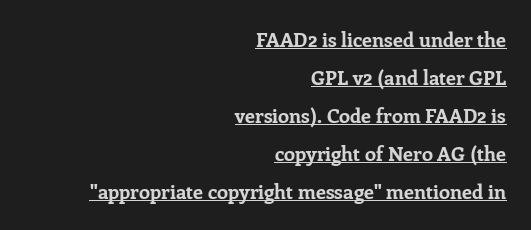
Students, observe: this is what heavily led, spacious text looks like. Nothing unusual about the tracking: characters are spaced as the font intends. The glyphs are accompanied by a horizontal stroke just below them. These words are printed bold, with thick strokes throughout. Caption: multi-line text, flush right, ragged left.
